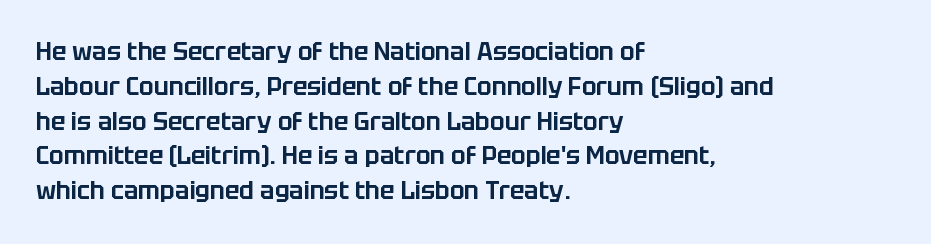
{"italic": "no", "underline": "no", "align": "left", "line_spacing": "normal", "line_spacing_ratio": 1.45, "letter_spacing": "normal", "letter_spacing_em": 0.0, "glyph_px": 24}
